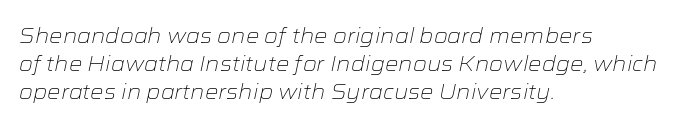
{"italic": "yes", "lean": "right", "slant_degrees": 12, "bold": "no", "underline": "no", "align": "left", "line_spacing": "normal", "line_spacing_ratio": 1.33, "letter_spacing": "normal", "letter_spacing_em": 0.0, "glyph_px": 21}
